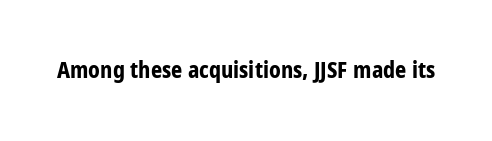
{"italic": "no", "bold": "yes", "underline": "no", "letter_spacing": "normal", "letter_spacing_em": 0.0, "glyph_px": 22}
